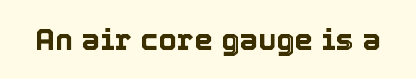
Q: Is the text italic (slanted)? A: No, it is upright.
Q: Is the text underlined? A: No.
Q: Is the spacing between letters normal or unusually wide? A: Normal.
Q: Width (condensed, normal, or wide)? A: Normal.
Q: x-height? A: Medium.
Q: Monospaced? A: No.
